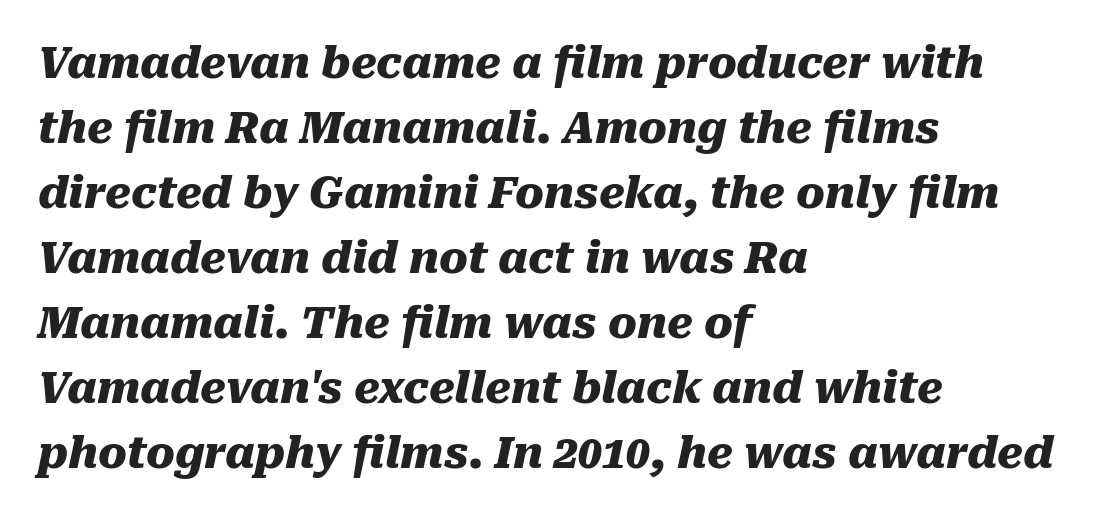
Q: Is the text bold? A: Yes.
Q: Is the text italic (slanted)? A: Yes, it leans right by about 10 degrees.
Q: Is the text underlined? A: No.
Q: How is the paragraph aligned? A: Left-aligned.
Q: Is the spacing between letters normal or unusually wide? A: Normal.
Q: Is the spacing between lines tight, normal or loose? A: Normal.
Q: Width (condensed, normal, or wide)? A: Normal.
Q: Stroke contrast? A: Medium.
Q: x-height? A: Medium.
Q: Monospaced? A: No.
